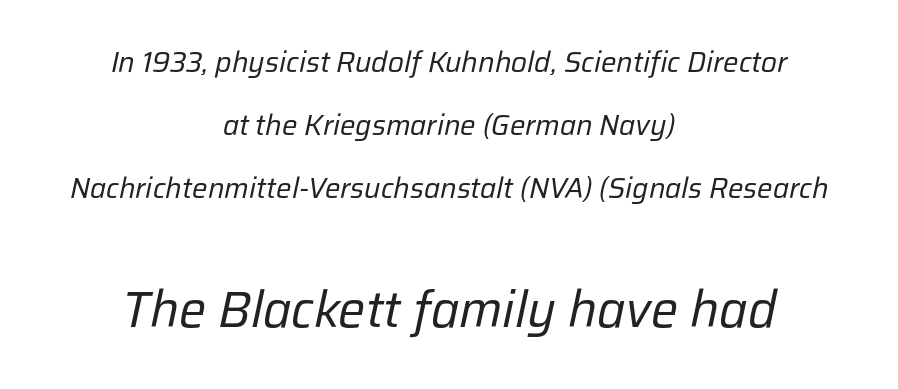
Q: Is the text bold? A: No.
Q: Is the text italic (slanted)? A: Yes, it leans right by about 12 degrees.
Q: Is the text underlined? A: No.
Q: How is the paragraph aligned? A: Centered.
Q: Is the spacing between letters normal or unusually wide? A: Normal.
Q: Is the spacing between lines tight, normal or loose? A: Loose.
Q: Which block of text is set in a larger size, the first (top) or the second (bottom)? A: The second (bottom) one.
Q: Width (condensed, normal, or wide)? A: Normal.
Q: Stroke contrast? A: Low.
Q: x-height? A: Medium.
Q: Monospaced? A: No.
